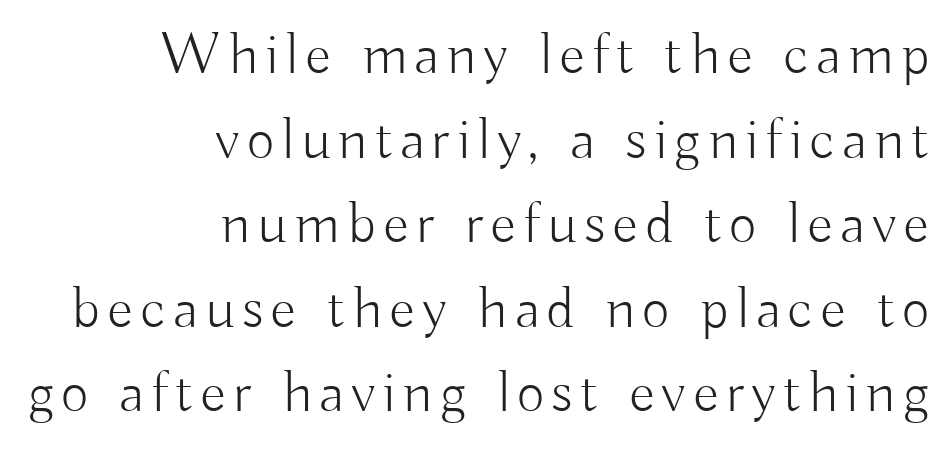
Horizontal bands of white between lines are of average thickness. A clean baseline with only descenders dipping below it. A typesetter would mark this as roman, not italic. This sample has the flowing, uneven cadence of proportional lettering. The font family rendered here belongs to the sans-serif group.
